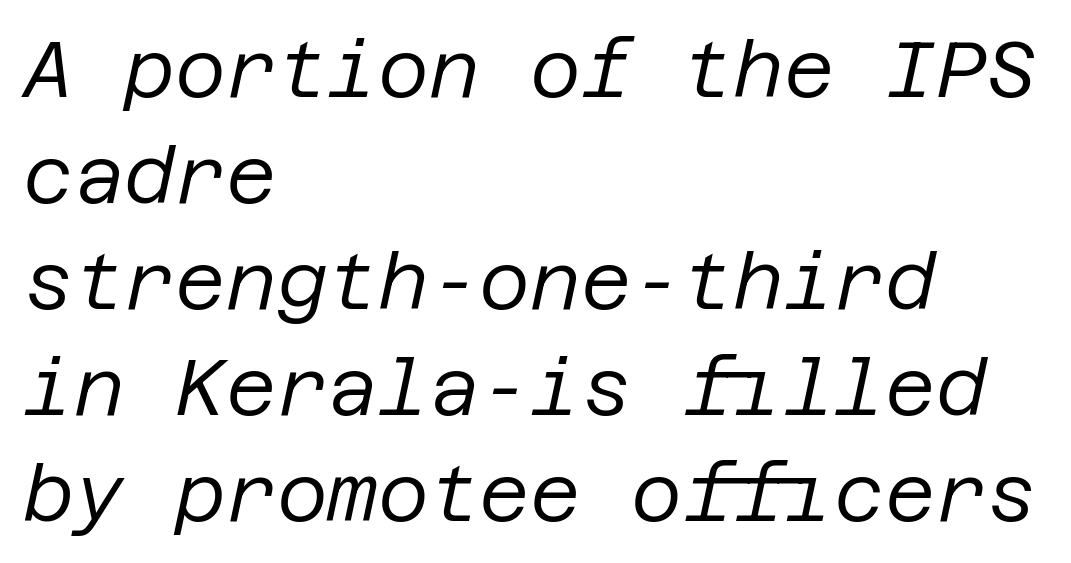
{"italic": "yes", "lean": "right", "slant_degrees": 12, "bold": "no", "weight": "regular", "width": "normal", "stroke_contrast": "low", "x_height": "large", "underline": "no", "align": "left", "line_spacing": "normal", "line_spacing_ratio": 1.36, "letter_spacing": "normal", "letter_spacing_em": 0.0, "glyph_px": 78}
